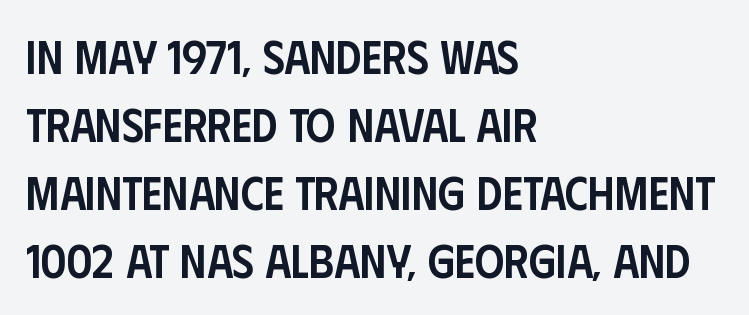
{"serif": "no", "italic": "no", "bold": "semi", "weight": "semibold", "width": "condensed", "stroke_contrast": "low", "x_height": "large", "monospaced": "no", "underline": "no", "align": "left", "line_spacing": "normal", "line_spacing_ratio": 1.48, "letter_spacing": "normal", "letter_spacing_em": 0.0, "glyph_px": 46}
